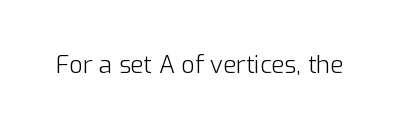
The image shows 24 px text type, upright; set normal letter spacing, not underlined.
